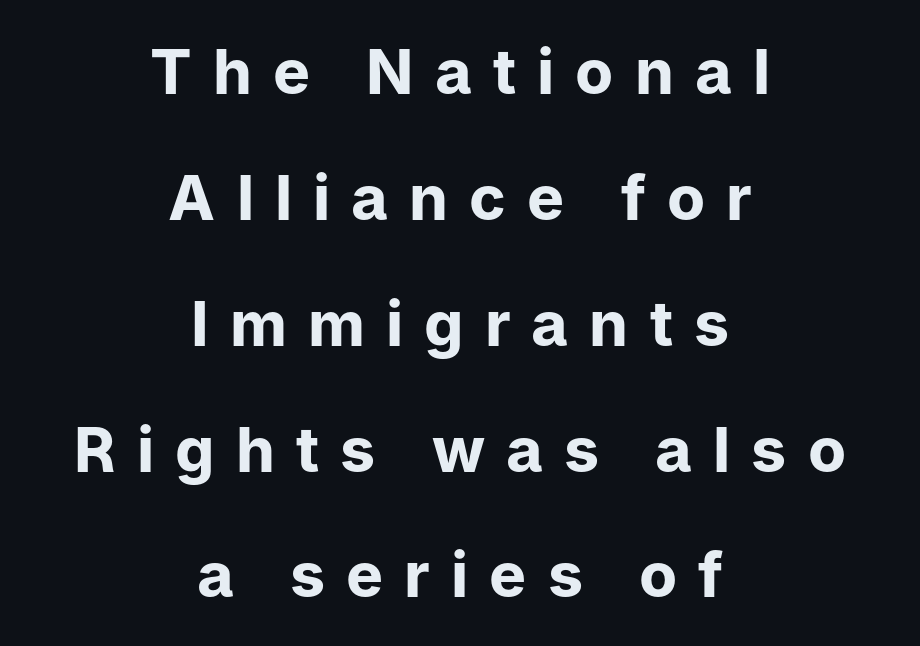
Check the space under the baseline: it is left empty. The passage shown is typeset with a sans-serif family. Tall strokes in this sample are plumb rather than angled. The horizontal fit of the characters is loose and conspicuously gappy. The whitespace from short lines is split evenly between both sides. Note the varied advance widths — an 'i' is clearly narrower than an 'm'.
